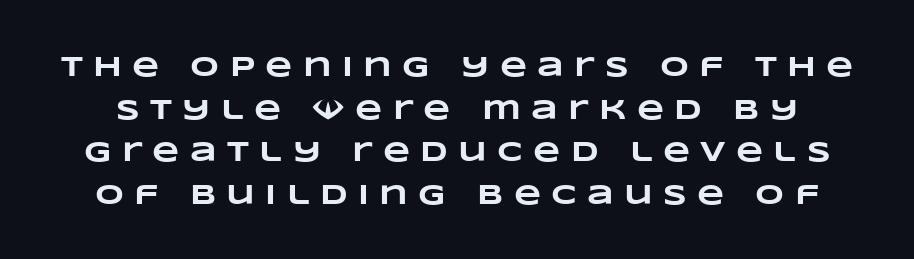
Looks like regular typesetting: each glyph gets only the width it needs. The face used here has the dense, thick strokes of a bold. Glyph-to-glyph distance is far greater than everyday printed text. The passage shown stacks its lines at a standard gap. Only glyphs here, with clear space below each row.
